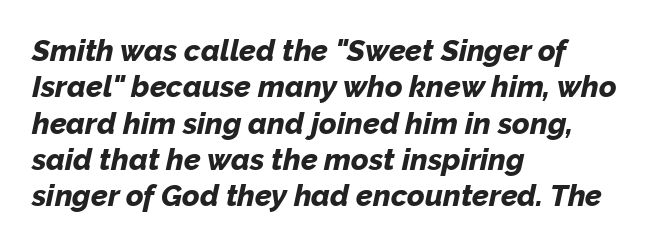
The image shows 30 px bold type, italic (leaning right); set left-aligned, line spacing 1.21x, normal letter spacing, not underlined; low stroke contrast and a medium x-height.
